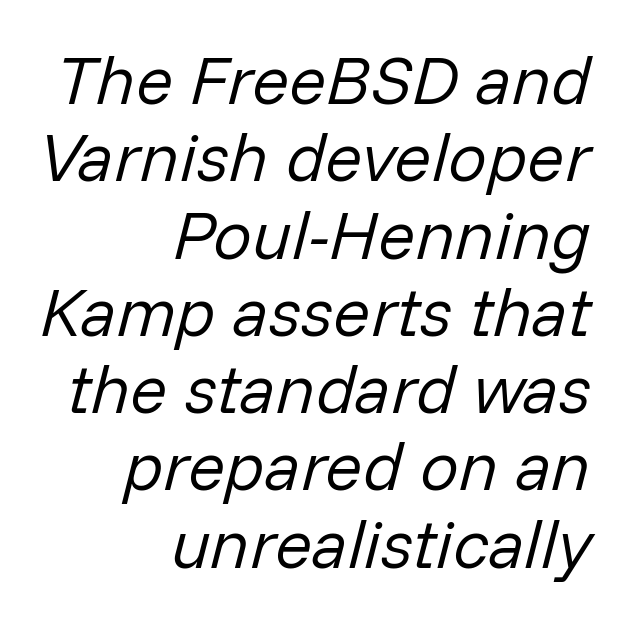
{"italic": "yes", "lean": "right", "slant_degrees": 14, "bold": "no", "weight": "regular", "width": "normal", "stroke_contrast": "low", "x_height": "medium", "monospaced": "no", "underline": "no", "align": "right", "line_spacing": "tight", "line_spacing_ratio": 1.12, "letter_spacing": "normal", "letter_spacing_em": 0.0, "glyph_px": 69}
